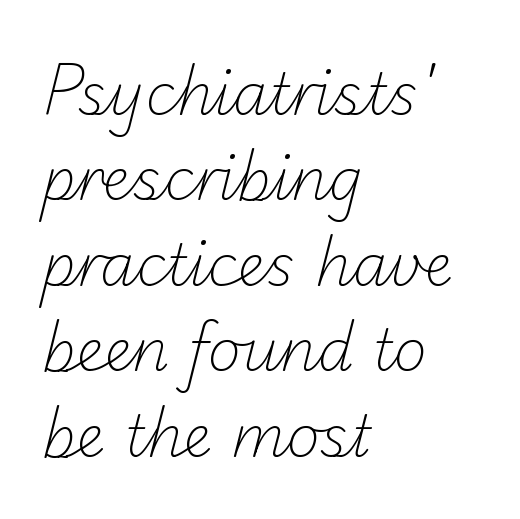
{"serif": "no", "bold": "no", "weight": "light", "width": "normal", "stroke_contrast": "low", "x_height": "small", "monospaced": "no", "underline": "no", "align": "left", "line_spacing": "normal", "line_spacing_ratio": 1.5, "letter_spacing": "normal", "letter_spacing_em": 0.0, "glyph_px": 57}
